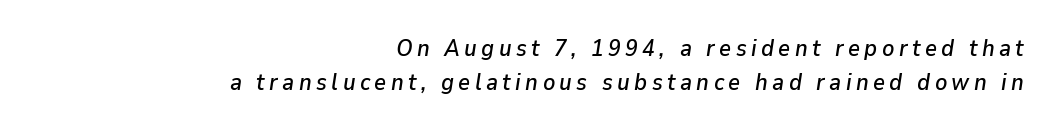
Q: Is the text italic (slanted)? A: Yes, it leans right by about 9 degrees.
Q: Is the text underlined? A: No.
Q: How is the paragraph aligned? A: Right-aligned.
Q: Is the spacing between lines tight, normal or loose? A: Normal.
